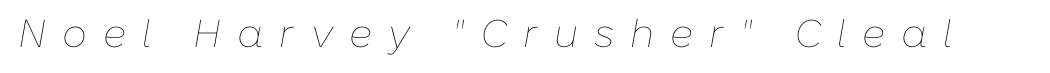
The image shows 39 px thin type, italic (leaning right); set unusually wide letter spacing (+0.41 em), not underlined; low stroke contrast and a medium x-height.
